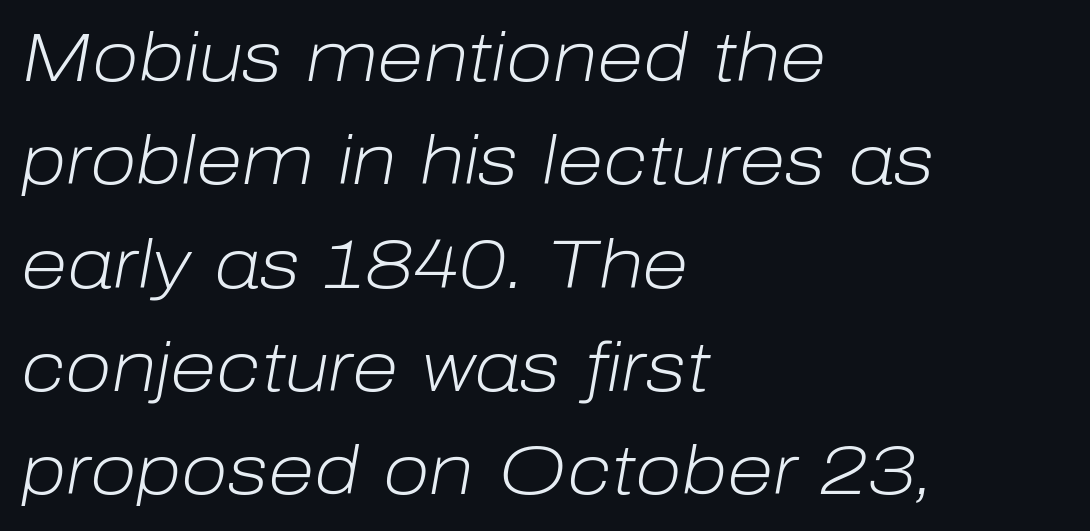
{"italic": "yes", "lean": "right", "slant_degrees": 10, "bold": "no", "weight": "light", "width": "normal", "stroke_contrast": "low", "x_height": "medium", "monospaced": "no", "underline": "no", "align": "left", "line_spacing": "normal", "line_spacing_ratio": 1.52, "letter_spacing": "normal", "letter_spacing_em": 0.0, "glyph_px": 68}
